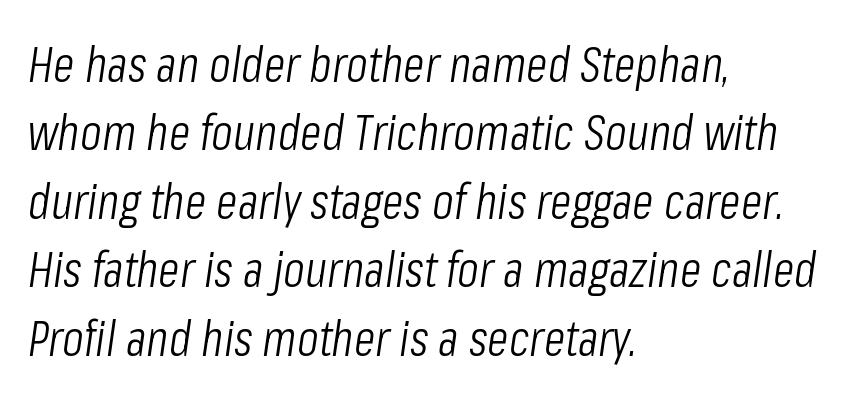
{"italic": "yes", "lean": "right", "slant_degrees": 8, "bold": "no", "weight": "light", "width": "condensed", "stroke_contrast": "low", "x_height": "medium", "monospaced": "no", "underline": "no", "align": "left", "line_spacing": "normal", "line_spacing_ratio": 1.37, "letter_spacing": "normal", "letter_spacing_em": 0.0, "glyph_px": 50}
